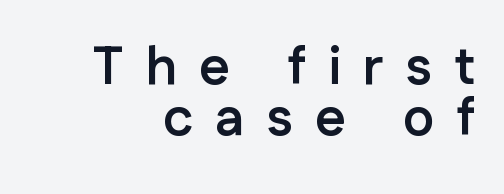
Q: Is the text bold? A: Yes.
Q: Is the text italic (slanted)? A: No, it is upright.
Q: Is the typeface a serif or a sans-serif typeface? A: Sans-serif.
Q: Is the text underlined? A: No.
Q: Is the spacing between letters normal or unusually wide? A: Unusually wide.
Q: Is the spacing between lines tight, normal or loose? A: Tight.
Q: Width (condensed, normal, or wide)? A: Normal.
Q: Stroke contrast? A: Low.
Q: x-height? A: Medium.
Q: Monospaced? A: No.
